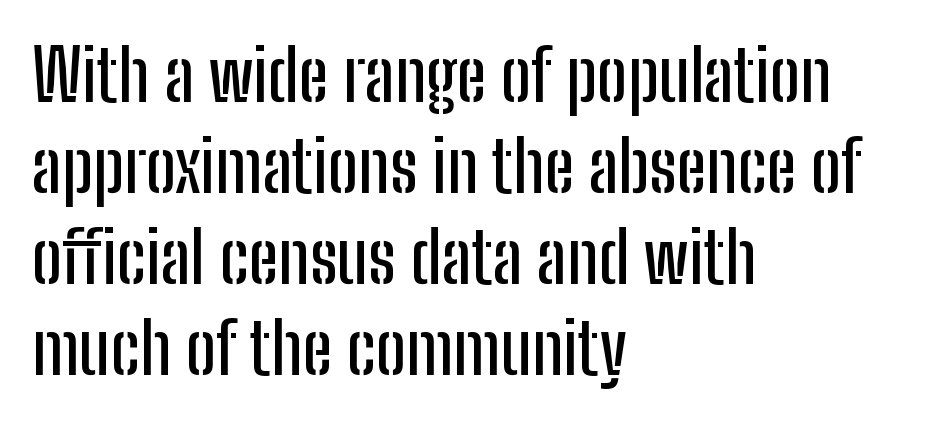
{"serif": "no", "italic": "no", "width": "condensed", "stroke_contrast": "low", "x_height": "medium", "monospaced": "no", "underline": "no", "align": "left", "line_spacing": "normal", "line_spacing_ratio": 1.28, "letter_spacing": "normal", "letter_spacing_em": 0.0, "glyph_px": 71}
